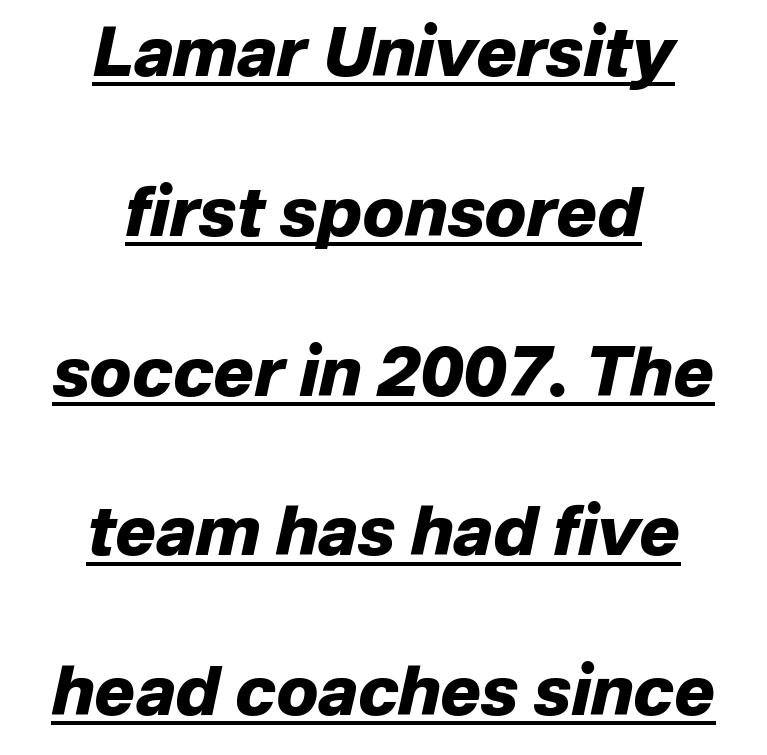
Q: Is the text bold? A: Yes.
Q: Is the text italic (slanted)? A: Yes, it leans right by about 12 degrees.
Q: Is the text underlined? A: Yes.
Q: How is the paragraph aligned? A: Centered.
Q: Is the spacing between letters normal or unusually wide? A: Normal.
Q: Is the spacing between lines tight, normal or loose? A: Loose.
Q: Width (condensed, normal, or wide)? A: Normal.
Q: Stroke contrast? A: Low.
Q: x-height? A: Medium.
Q: Monospaced? A: No.
